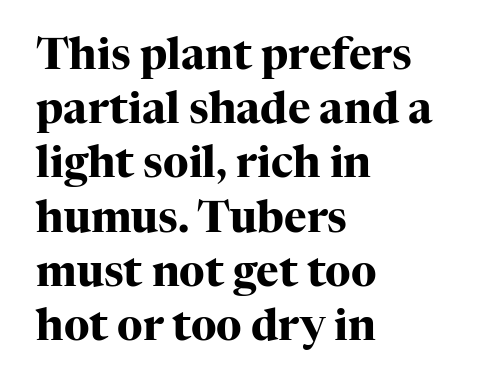
Characters remain perfectly vertical along every line. Look at the tracking — it's just the regular setting, nothing added. Compared with a centered layout, this one pins lines to the left instead. Bold? Absolutely — the strokes are thick and heavy. Are there feet on the stems? There are — it's a serif. The face used here is proportionally spaced, like ordinary book or web type.
